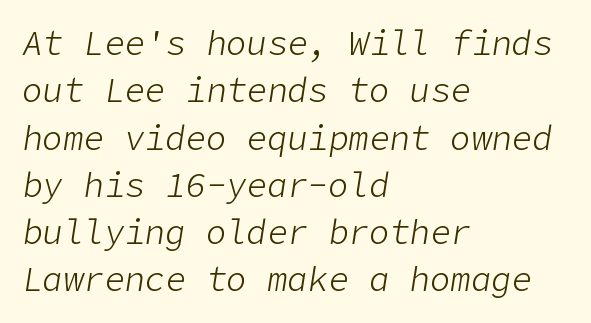
{"italic": "yes", "lean": "right", "slant_degrees": 9, "bold": "no", "weight": "light", "width": "normal", "stroke_contrast": "low", "x_height": "medium", "underline": "no", "align": "left", "line_spacing": "normal", "line_spacing_ratio": 1.39, "letter_spacing": "normal", "letter_spacing_em": 0.0, "glyph_px": 34}
